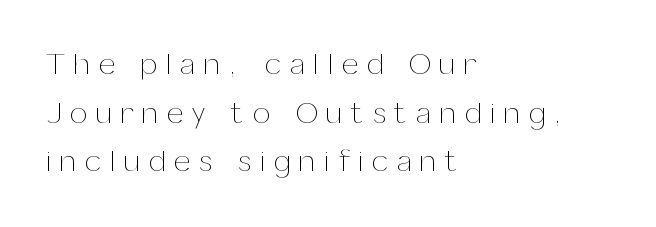
Descender tails drop into unmarked territory. The passage shown is typed in a proportional face where columns would drift. The face looks like a standard text weight, possibly lighter. The face used here is rendered with a markedly widened letterfit. The typesetter chose a ragged-right arrangement here.
